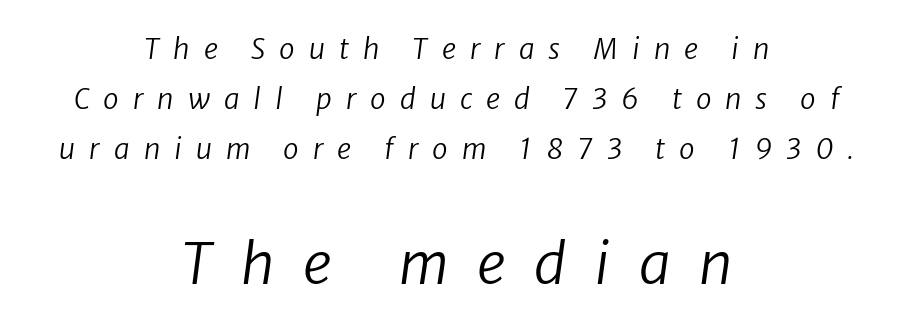
The image shows 57 px regular-weight sans-serif type; set centered, line spacing 1.79x, unusually wide letter spacing (+0.5 em), not underlined; the second (bottom) block is 2.04x larger; low stroke contrast and a medium x-height.
